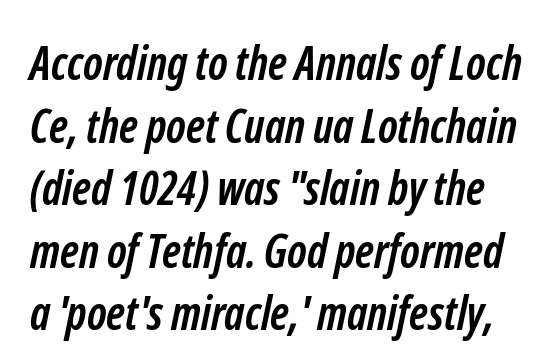
{"serif": "no", "bold": "yes", "weight": "semibold", "width": "condensed", "stroke_contrast": "low", "x_height": "medium", "monospaced": "no", "underline": "no", "line_spacing": "normal", "line_spacing_ratio": 1.36, "letter_spacing": "normal", "letter_spacing_em": 0.0, "glyph_px": 46}
